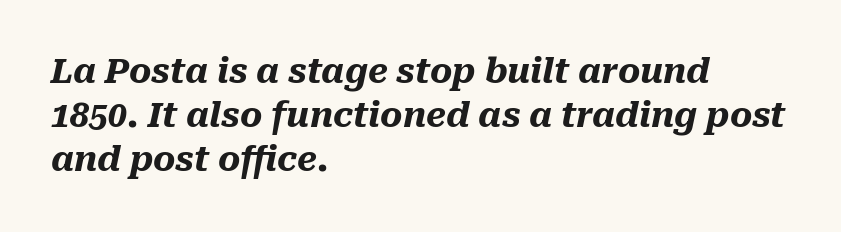
{"italic": "yes", "lean": "right", "slant_degrees": 10, "bold": "yes", "weight": "heavy", "width": "normal", "stroke_contrast": "medium", "x_height": "medium", "monospaced": "no", "underline": "no", "align": "left", "line_spacing": "normal", "line_spacing_ratio": 1.3, "letter_spacing": "normal", "letter_spacing_em": 0.0, "glyph_px": 34}
